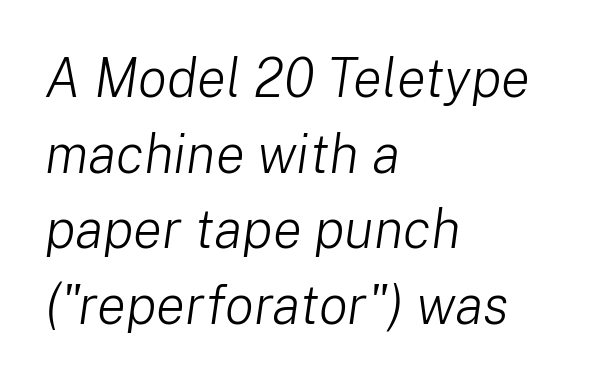
Q: Is the text bold? A: No.
Q: Is the text italic (slanted)? A: Yes, it leans right by about 8 degrees.
Q: Is the text underlined? A: No.
Q: How is the paragraph aligned? A: Left-aligned.
Q: Is the spacing between letters normal or unusually wide? A: Normal.
Q: Is the spacing between lines tight, normal or loose? A: Normal.
Q: Width (condensed, normal, or wide)? A: Normal.
Q: Stroke contrast? A: Low.
Q: x-height? A: Medium.
Q: Monospaced? A: No.
